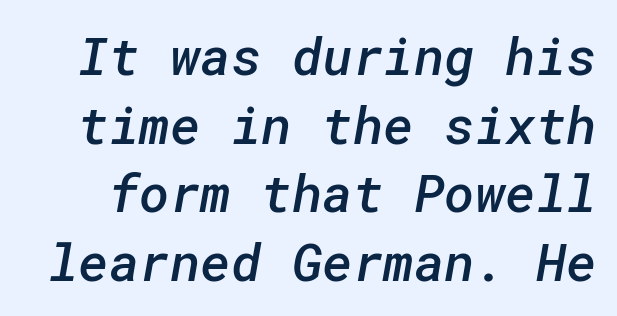
The image shows 52 px semibold sans-serif type; set normal line spacing (1.32x), normal letter spacing, not underlined; low stroke contrast and a medium x-height.
